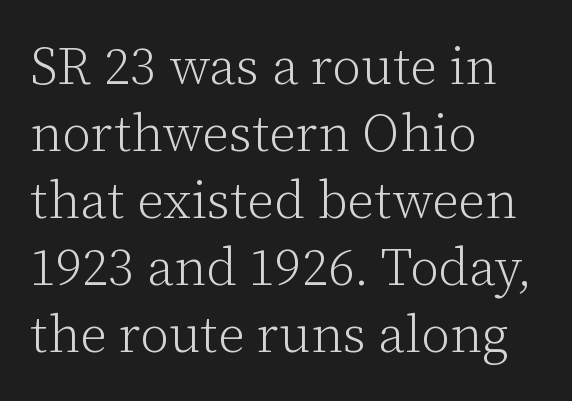
{"serif": "yes", "italic": "no", "bold": "no", "weight": "light", "width": "normal", "stroke_contrast": "low", "x_height": "medium", "monospaced": "no", "underline": "no", "align": "left", "line_spacing": "normal", "line_spacing_ratio": 1.29, "letter_spacing": "normal", "letter_spacing_em": 0.0, "glyph_px": 52}
